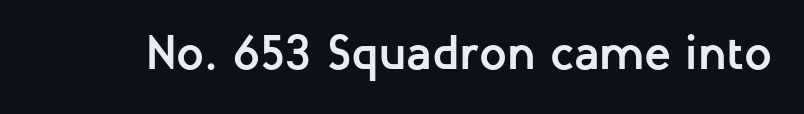
The image shows 49 px semibold sans-serif type, upright; set normal letter spacing, not underlined; low stroke contrast and a medium x-height.
